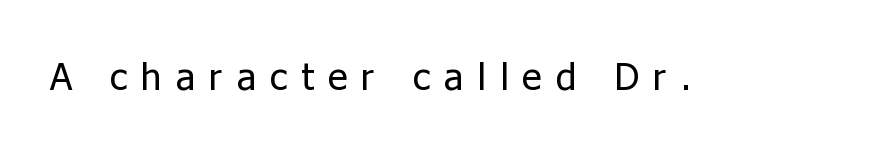
Q: Is the text bold? A: No.
Q: Is the text italic (slanted)? A: No, it is upright.
Q: Is the typeface a serif or a sans-serif typeface? A: Sans-serif.
Q: Is the text underlined? A: No.
Q: Is the spacing between letters normal or unusually wide? A: Unusually wide.
Q: Width (condensed, normal, or wide)? A: Normal.
Q: Stroke contrast? A: Low.
Q: x-height? A: Medium.
Q: Monospaced? A: No.
